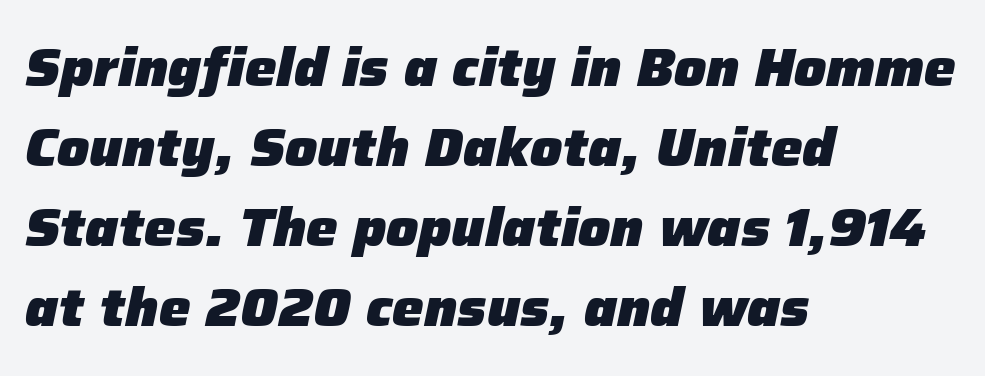
The image shows 53 px heavy type, italic (leaning right); set left-aligned, normal line spacing (1.51x), normal letter spacing, not underlined; low stroke contrast and a medium x-height.
